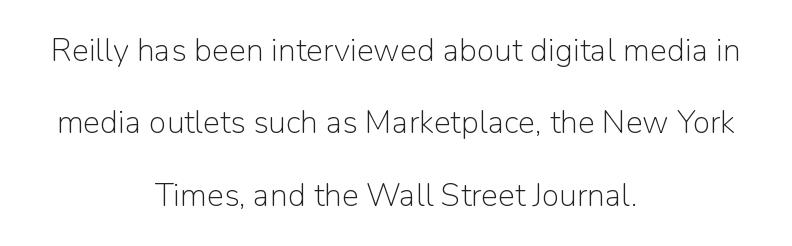
Q: Is the text bold? A: No.
Q: Is the text italic (slanted)? A: No, it is upright.
Q: Is the typeface a serif or a sans-serif typeface? A: Sans-serif.
Q: Is the text underlined? A: No.
Q: How is the paragraph aligned? A: Centered.
Q: Is the spacing between letters normal or unusually wide? A: Normal.
Q: Is the spacing between lines tight, normal or loose? A: Loose.
Q: Width (condensed, normal, or wide)? A: Normal.
Q: Stroke contrast? A: Low.
Q: x-height? A: Medium.
Q: Monospaced? A: No.
